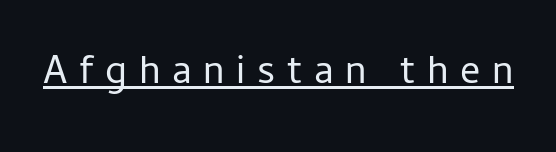
The image shows 40 px regular-weight sans-serif type, upright; set unusually wide letter spacing (+0.29 em), underlined; low stroke contrast and a medium x-height.
